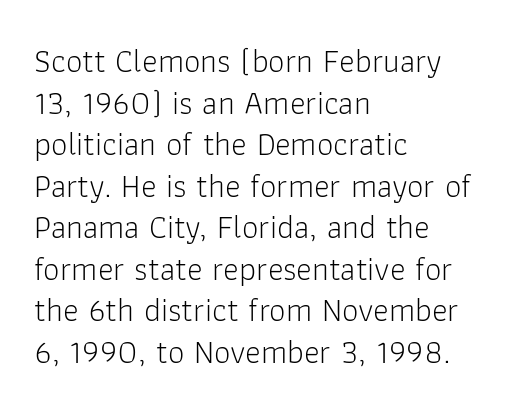
{"serif": "no", "italic": "no", "bold": "no", "weight": "light", "width": "normal", "stroke_contrast": "low", "x_height": "medium", "monospaced": "no", "underline": "no", "align": "left", "line_spacing": "normal", "line_spacing_ratio": 1.26, "letter_spacing": "normal", "letter_spacing_em": 0.0, "glyph_px": 33}
